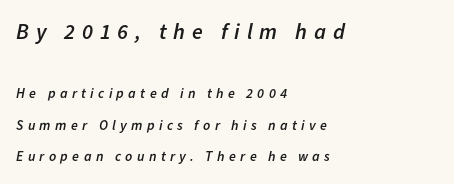
The image shows 22 px text type, italic (leaning right); set left-aligned, loose line spacing (2.25x), unusually wide letter spacing (+0.31 em), not underlined; the first (top) block is 1.57x larger.
